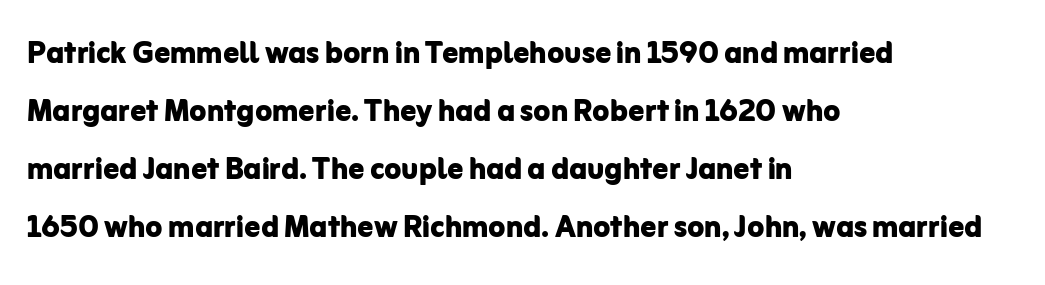
Q: Is the text bold? A: Yes.
Q: Is the text italic (slanted)? A: No, it is upright.
Q: Is the typeface a serif or a sans-serif typeface? A: Sans-serif.
Q: Is the text underlined? A: No.
Q: How is the paragraph aligned? A: Left-aligned.
Q: Is the spacing between letters normal or unusually wide? A: Normal.
Q: Is the spacing between lines tight, normal or loose? A: Normal.
Q: Width (condensed, normal, or wide)? A: Normal.
Q: Stroke contrast? A: Low.
Q: x-height? A: Medium.
Q: Monospaced? A: No.
